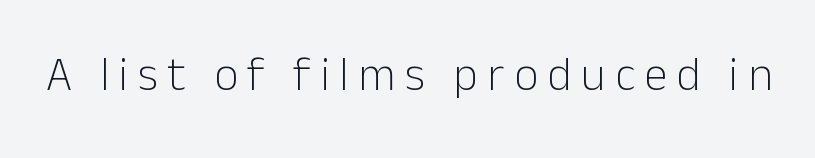
Q: Is the text bold? A: No.
Q: Is the text italic (slanted)? A: No, it is upright.
Q: Is the typeface a serif or a sans-serif typeface? A: Sans-serif.
Q: Is the text underlined? A: No.
Q: Is the spacing between letters normal or unusually wide? A: Unusually wide.
Q: Width (condensed, normal, or wide)? A: Normal.
Q: Stroke contrast? A: Low.
Q: x-height? A: Medium.
Q: Monospaced? A: No.
